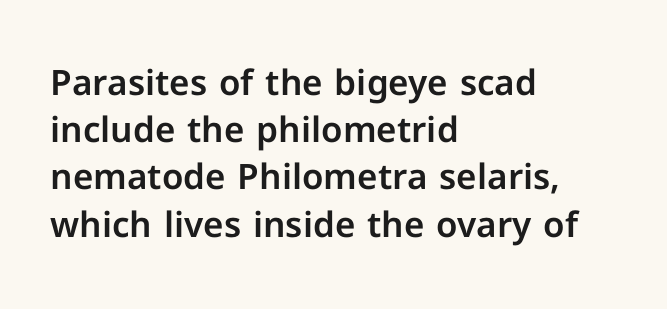
Q: Is the text italic (slanted)? A: No, it is upright.
Q: Is the typeface a serif or a sans-serif typeface? A: Sans-serif.
Q: Is the text underlined? A: No.
Q: How is the paragraph aligned? A: Left-aligned.
Q: Is the spacing between letters normal or unusually wide? A: Normal.
Q: Is the spacing between lines tight, normal or loose? A: Normal.
Q: Width (condensed, normal, or wide)? A: Normal.
Q: Stroke contrast? A: Low.
Q: x-height? A: Medium.
Q: Monospaced? A: No.
